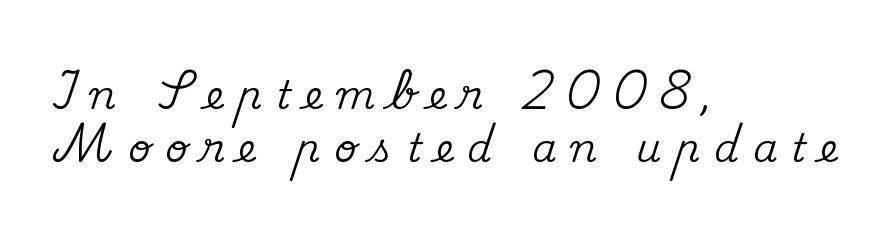
The image shows 39 px serif type; set left-aligned, normal line spacing (1.36x), unusually wide letter spacing (+0.36 em), not underlined; medium stroke contrast and a small x-height.
